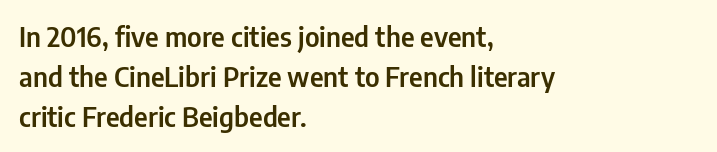
The image shows 27 px text type, upright; set left-aligned, normal line spacing (1.48x), normal letter spacing, not underlined.
